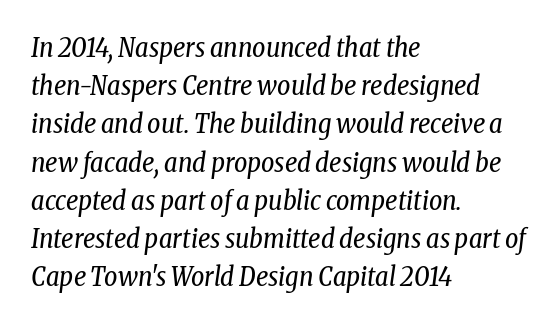
{"italic": "yes", "lean": "right", "slant_degrees": 8, "bold": "no", "underline": "no", "align": "left", "line_spacing": "normal", "line_spacing_ratio": 1.47, "letter_spacing": "normal", "letter_spacing_em": 0.0, "glyph_px": 26}
